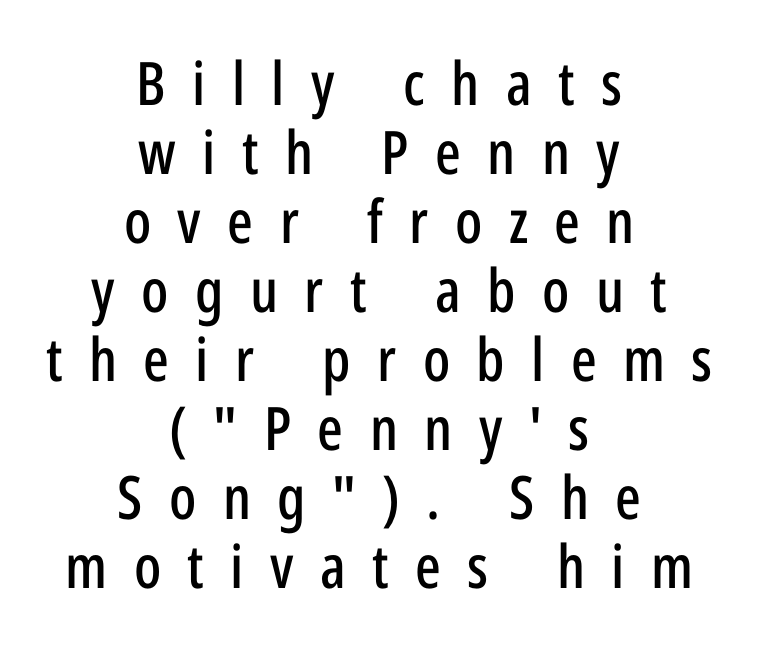
{"serif": "no", "italic": "no", "width": "condensed", "stroke_contrast": "low", "x_height": "medium", "monospaced": "no", "underline": "no", "align": "center", "line_spacing": "tight", "line_spacing_ratio": 1.15, "letter_spacing": "wide", "letter_spacing_em": 0.44, "glyph_px": 60}
